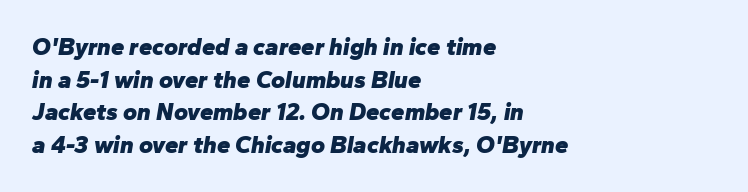
The image shows 24 px bold type, italic (leaning right); set left-aligned, normal line spacing (1.36x), normal letter spacing, not underlined.
